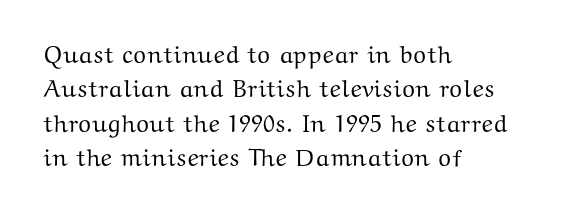
Q: Is the text italic (slanted)? A: No, it is upright.
Q: Is the text underlined? A: No.
Q: How is the paragraph aligned? A: Left-aligned.
Q: Is the spacing between letters normal or unusually wide? A: Normal.
Q: Is the spacing between lines tight, normal or loose? A: Normal.
